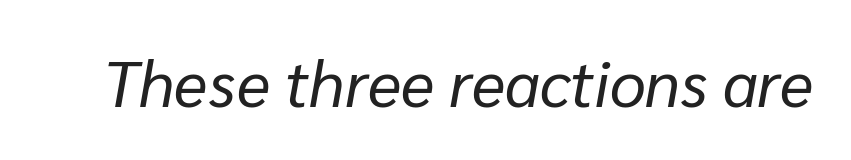
Each stroke keeps to a modest, everyday thickness or less. It's the slanting kind of type. A typesetter would call this zero additional tracking. The specimen omits any rule beneath the text block's lines.
